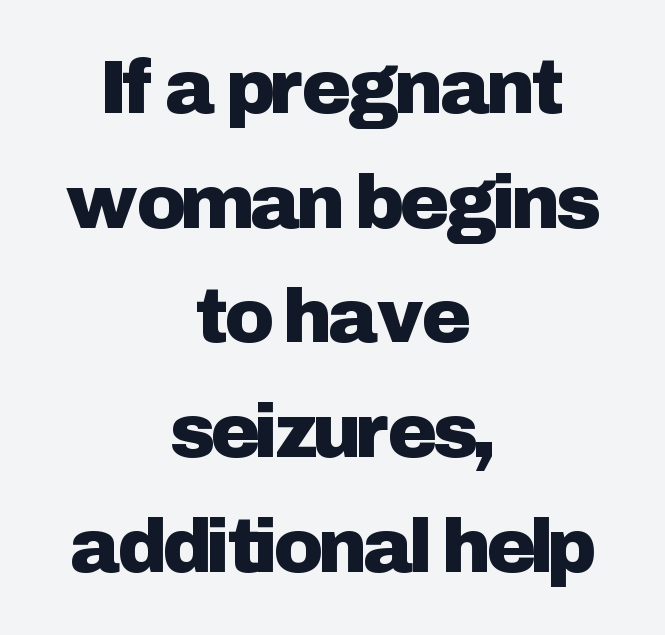
The image shows 75 px sans-serif type, upright; set centered, normal line spacing (1.53x), normal letter spacing, not underlined; low stroke contrast and a medium x-height.
